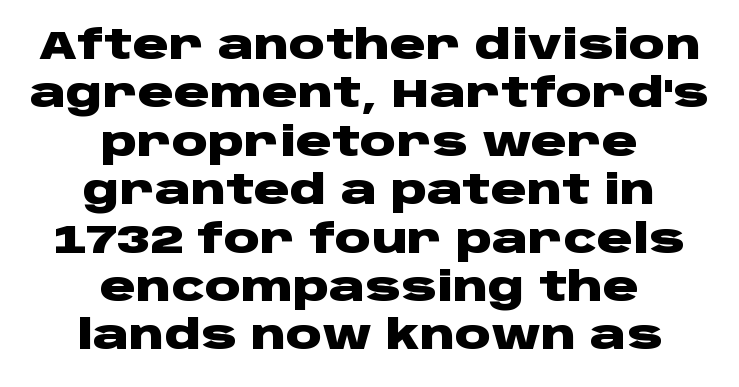
The image shows 40 px heavy, wide sans-serif type, upright; set centered, line spacing 1.21x, normal letter spacing, not underlined; low stroke contrast and a large x-height.
